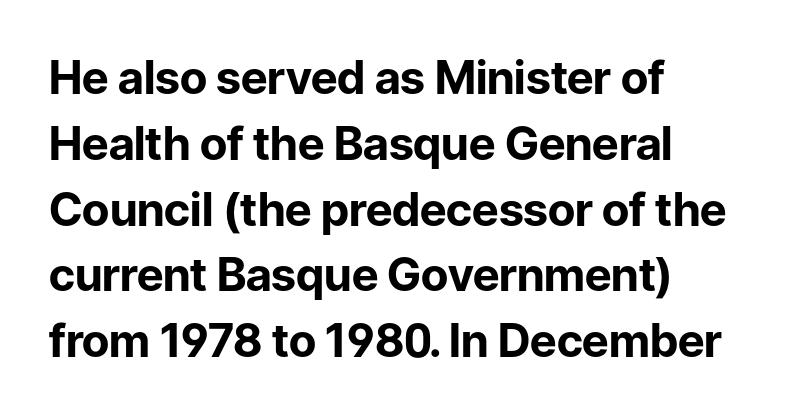
Q: Is the text bold? A: Yes.
Q: Is the text italic (slanted)? A: No, it is upright.
Q: Is the typeface a serif or a sans-serif typeface? A: Sans-serif.
Q: Is the text underlined? A: No.
Q: How is the paragraph aligned? A: Left-aligned.
Q: Is the spacing between letters normal or unusually wide? A: Normal.
Q: Is the spacing between lines tight, normal or loose? A: Normal.
Q: Width (condensed, normal, or wide)? A: Normal.
Q: Stroke contrast? A: Low.
Q: x-height? A: Medium.
Q: Monospaced? A: No.
